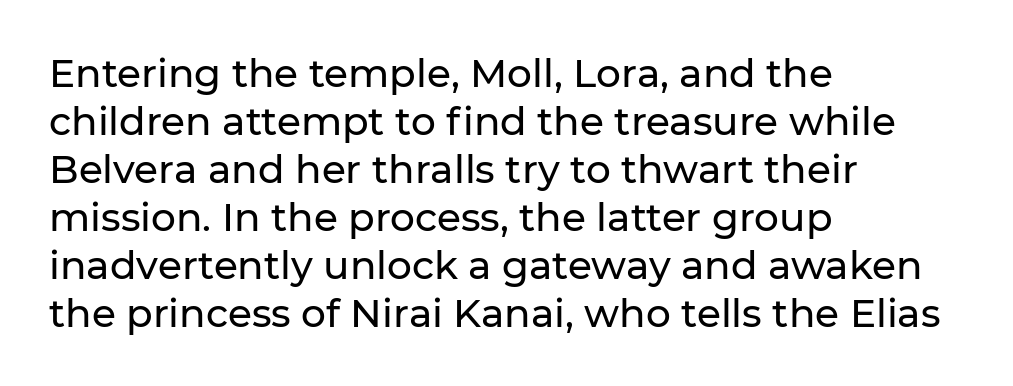
The image shows 39 px sans-serif type, upright; set left-aligned, line spacing 1.23x, normal letter spacing, not underlined; low stroke contrast and a medium x-height.
